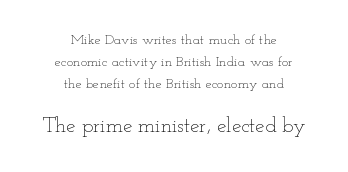
Q: Is the text bold? A: No.
Q: Is the text italic (slanted)? A: No, it is upright.
Q: Is the text underlined? A: No.
Q: How is the paragraph aligned? A: Centered.
Q: Is the spacing between letters normal or unusually wide? A: Normal.
Q: Is the spacing between lines tight, normal or loose? A: Normal.
Q: Which block of text is set in a larger size, the first (top) or the second (bottom)? A: The second (bottom) one.
